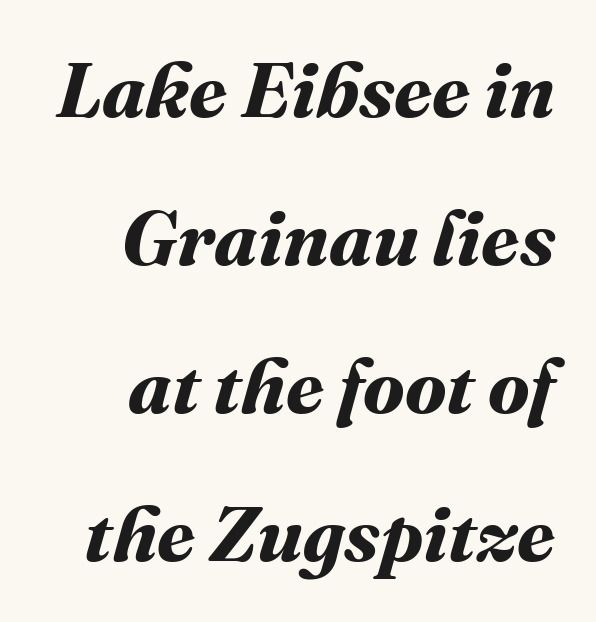
The compositor pushed each line to the right boundary. Varying glyph widths throughout — classic text-font behaviour. Typographic density is high because the face is bold. How are the letters spaced? Ordinarily, with no added tracking. A clean baseline with only descenders dipping below it.
